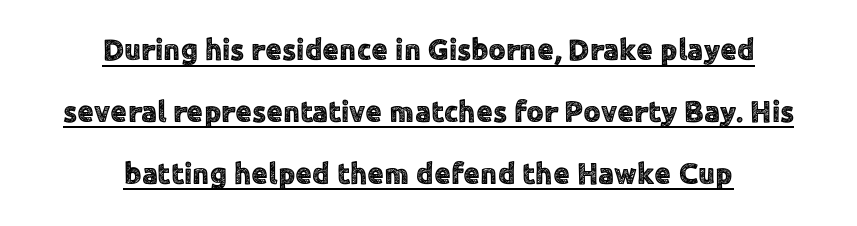
No feet cap the strokes, marking this as sans-serif type. Vertically, the passage feels expansive, rows floating well apart. A continuous stroke trails under the words, as in a hyperlink. This sample uses an upright cut, with every glyph sitting square on the baseline. Default kerning and tracking; the words read as compact shapes.
